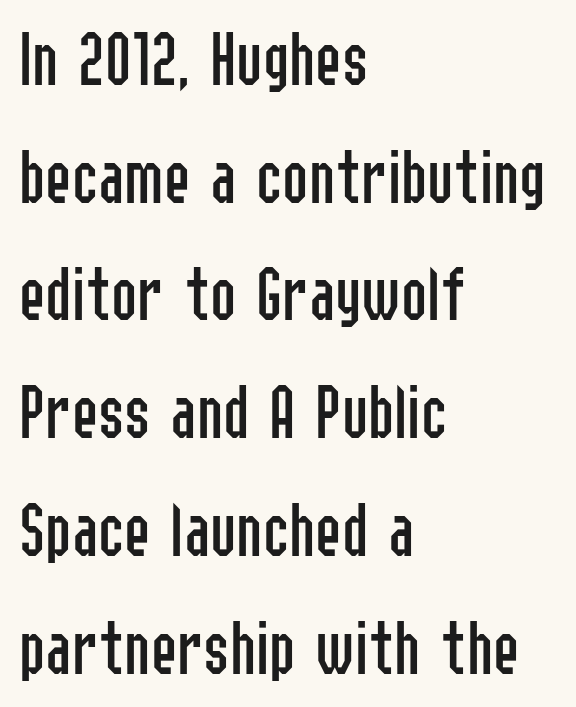
{"serif": "no", "italic": "no", "bold": "no", "weight": "regular", "width": "condensed", "stroke_contrast": "low", "x_height": "medium", "monospaced": "no", "underline": "no", "align": "left", "line_spacing": "normal", "line_spacing_ratio": 1.49, "letter_spacing": "normal", "letter_spacing_em": 0.0, "glyph_px": 79}
